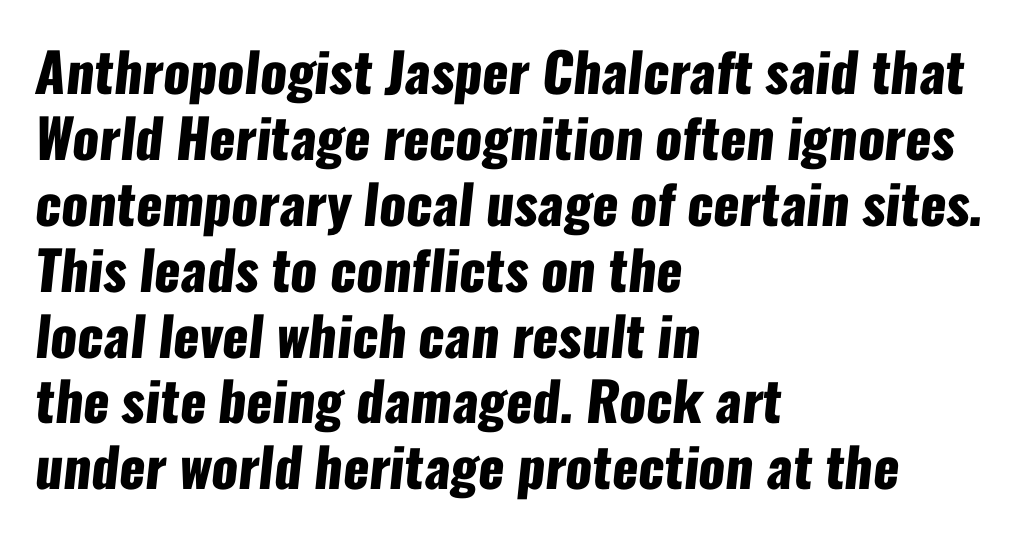
Q: Is the text bold? A: Yes.
Q: Is the typeface a serif or a sans-serif typeface? A: Sans-serif.
Q: Is the text underlined? A: No.
Q: How is the paragraph aligned? A: Left-aligned.
Q: Is the spacing between letters normal or unusually wide? A: Normal.
Q: Width (condensed, normal, or wide)? A: Condensed.
Q: Stroke contrast? A: Low.
Q: x-height? A: Medium.
Q: Monospaced? A: No.
